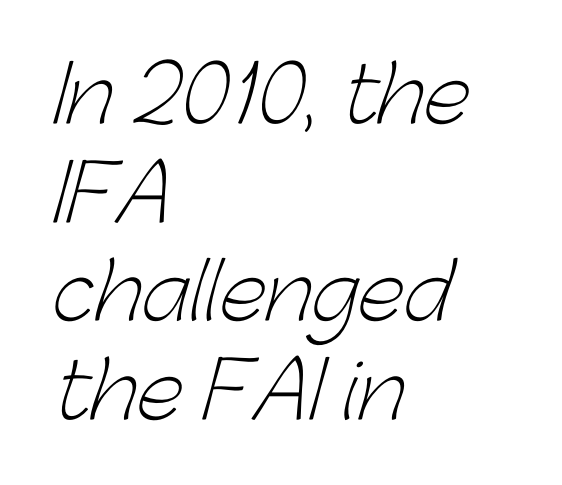
Q: Is the text bold? A: No.
Q: Is the typeface a serif or a sans-serif typeface? A: Sans-serif.
Q: Is the text underlined? A: No.
Q: How is the paragraph aligned? A: Left-aligned.
Q: Is the spacing between letters normal or unusually wide? A: Normal.
Q: Is the spacing between lines tight, normal or loose? A: Normal.
Q: Width (condensed, normal, or wide)? A: Normal.
Q: Stroke contrast? A: Low.
Q: x-height? A: Medium.
Q: Monospaced? A: No.
